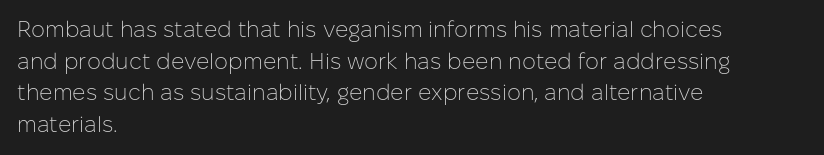
The image shows 22 px text type, upright; set left-aligned, normal line spacing (1.44x), normal letter spacing, not underlined.
